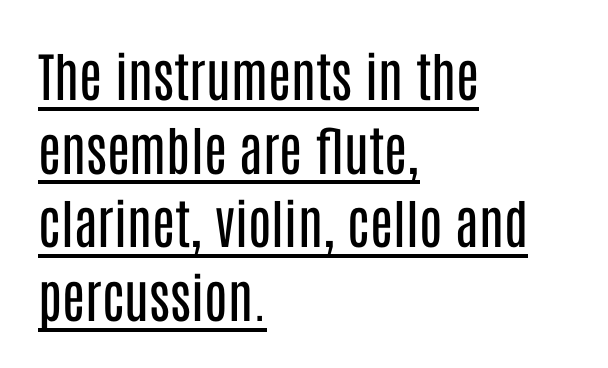
Q: Is the text bold? A: No.
Q: Is the text italic (slanted)? A: No, it is upright.
Q: Is the typeface a serif or a sans-serif typeface? A: Sans-serif.
Q: Is the text underlined? A: Yes.
Q: How is the paragraph aligned? A: Left-aligned.
Q: Is the spacing between letters normal or unusually wide? A: Normal.
Q: Is the spacing between lines tight, normal or loose? A: Normal.
Q: Width (condensed, normal, or wide)? A: Condensed.
Q: Stroke contrast? A: Low.
Q: x-height? A: Large.
Q: Monospaced? A: No.
